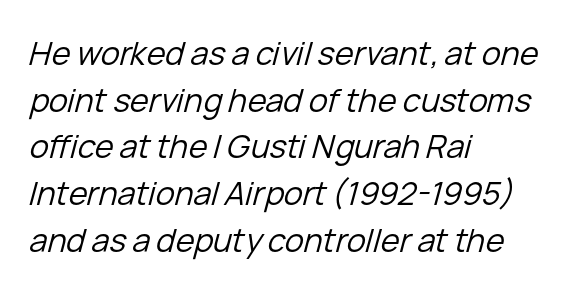
{"italic": "yes", "lean": "right", "slant_degrees": 15, "bold": "no", "weight": "regular", "width": "normal", "stroke_contrast": "low", "x_height": "medium", "monospaced": "no", "underline": "no", "align": "left", "line_spacing": "normal", "line_spacing_ratio": 1.46, "letter_spacing": "normal", "letter_spacing_em": 0.0, "glyph_px": 32}
